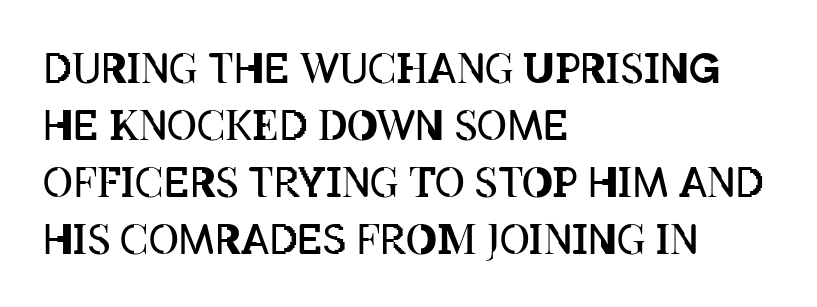
{"italic": "no", "bold": "no", "weight": "regular", "width": "condensed", "stroke_contrast": "low", "x_height": "large", "monospaced": "no", "underline": "no", "align": "left", "line_spacing": "normal", "line_spacing_ratio": 1.39, "letter_spacing": "normal", "letter_spacing_em": 0.0, "glyph_px": 41}
